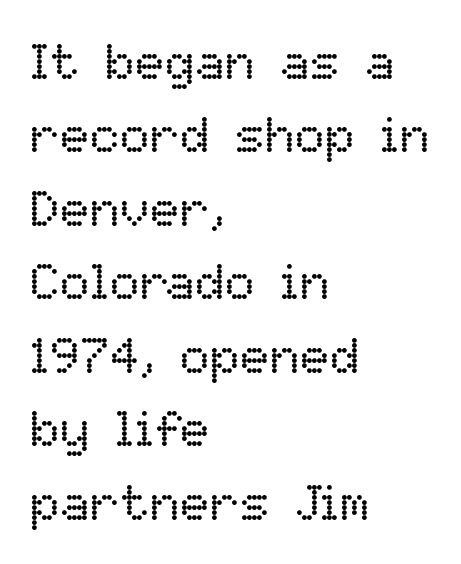
The face used here is proportionally spaced, like ordinary book or web type. The face used here is rendered with its standard letterfit. The compositor pushed each line to the left boundary. The area under the type is left untouched. Vertically, the passage feels balanced, rows spaced as you'd expect.
